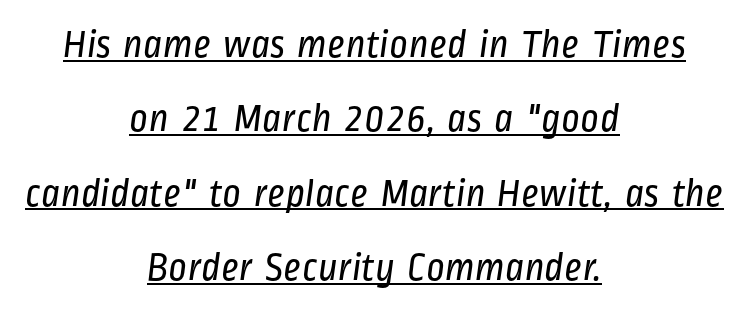
The image shows 40 px regular-weight, condensed sans-serif type; set centered, line spacing 1.86x, normal letter spacing, underlined; low stroke contrast and a medium x-height.
